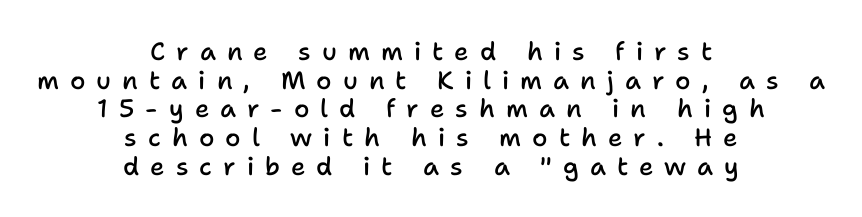
Line spacing here is tight. If you folded the block vertically in half, each line would mirror itself in length. The face used here is a semibold: visibly heavier than regular, lighter than bold. Does extra space separate the letters? Yes, quite a lot of it. Glance below the letters and you will spot only blank space.
